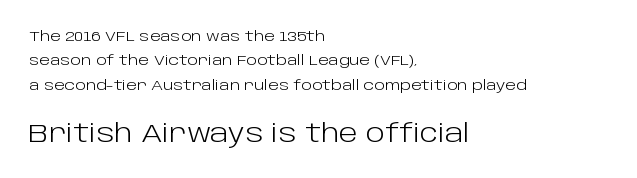
Q: Is the text bold? A: No.
Q: Is the text italic (slanted)? A: No, it is upright.
Q: Is the text underlined? A: No.
Q: How is the paragraph aligned? A: Left-aligned.
Q: Is the spacing between letters normal or unusually wide? A: Normal.
Q: Which block of text is set in a larger size, the first (top) or the second (bottom)? A: The second (bottom) one.
